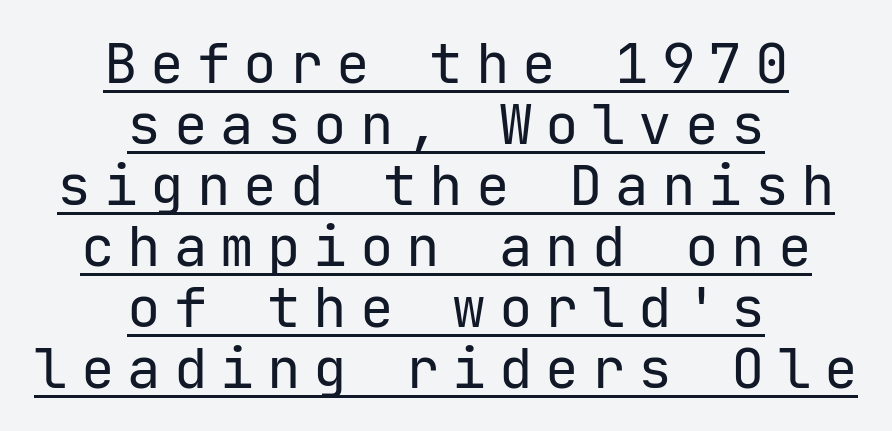
Q: Is the text bold? A: No.
Q: Is the text italic (slanted)? A: No, it is upright.
Q: Is the typeface a serif or a sans-serif typeface? A: Sans-serif.
Q: Is the text underlined? A: Yes.
Q: How is the paragraph aligned? A: Centered.
Q: Is the spacing between letters normal or unusually wide? A: Unusually wide.
Q: Is the spacing between lines tight, normal or loose? A: Tight.
Q: Width (condensed, normal, or wide)? A: Normal.
Q: Stroke contrast? A: Low.
Q: x-height? A: Medium.
